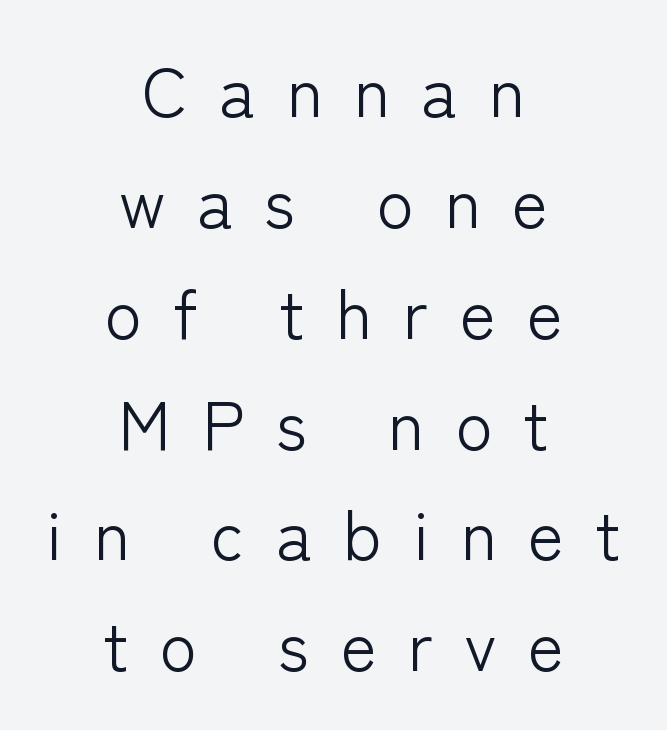
The image shows 68 px light sans-serif type, upright; set centered, normal line spacing (1.63x), unusually wide letter spacing (+0.46 em), not underlined; low stroke contrast and a medium x-height.
